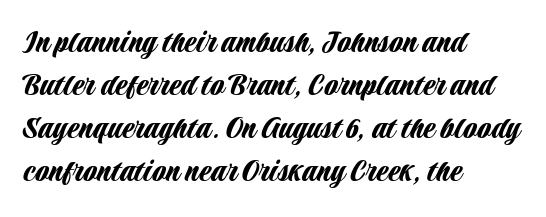
{"serif": "no", "width": "condensed", "stroke_contrast": "low", "x_height": "large", "monospaced": "no", "underline": "no", "align": "left", "line_spacing_ratio": 1.23, "letter_spacing": "normal", "letter_spacing_em": 0.0, "glyph_px": 35}
